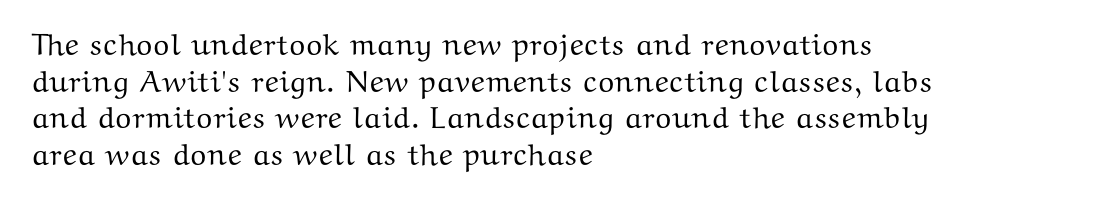
{"serif": "yes", "italic": "no", "width": "wide", "stroke_contrast": "medium", "x_height": "medium", "monospaced": "no", "underline": "no", "align": "left", "line_spacing_ratio": 1.22, "letter_spacing": "normal", "letter_spacing_em": 0.0, "glyph_px": 30}
